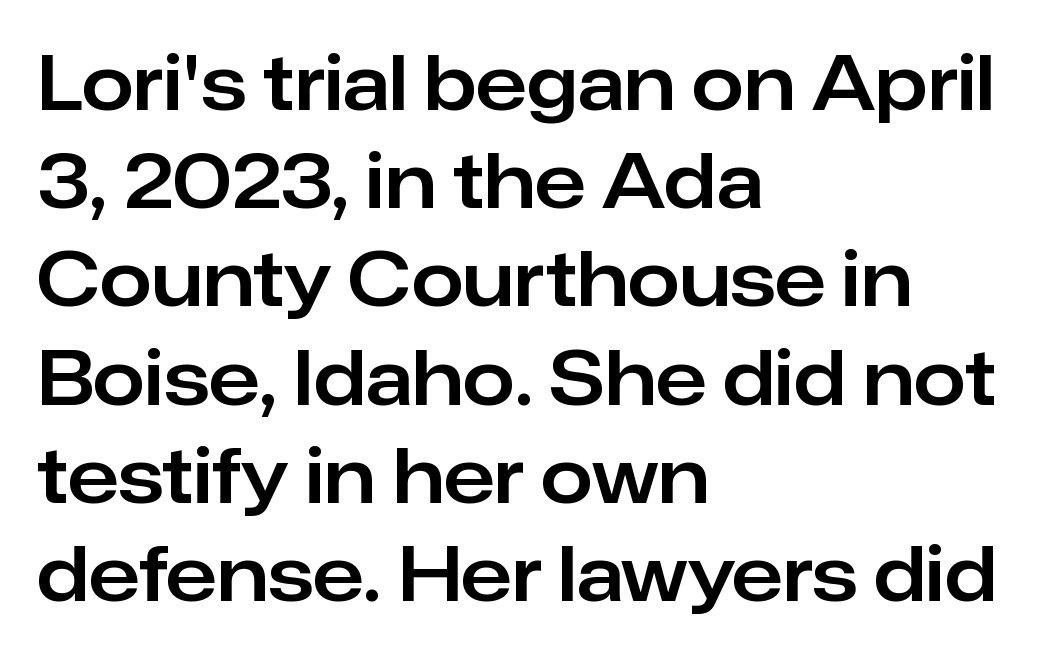
Posture: straight, roman, zero tilt. All the whitespace from short lines collects on the right. Spacing verdict: proportional, widths tailored to each character. Letters rest on an invisible, unmarked baseline. Is this a sans? Yes — the strokes have no serifs. Summary of vertical rhythm: regular, with standard interline spacing.
